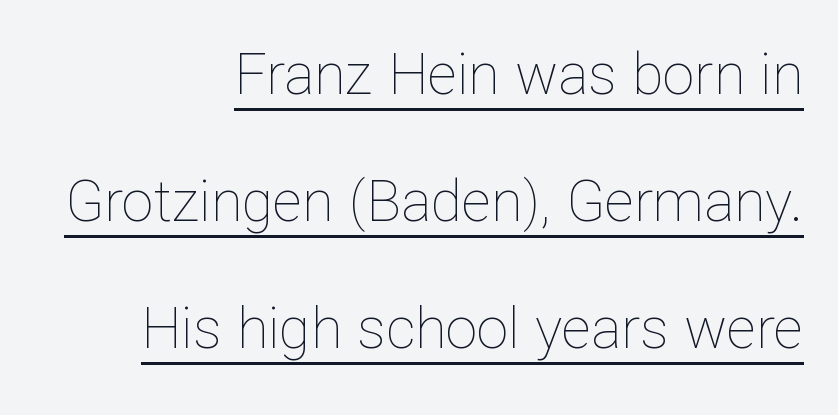
The image shows 57 px thin type, upright; set right-aligned, loose line spacing (2.23x), normal letter spacing, underlined; low stroke contrast and a medium x-height.
